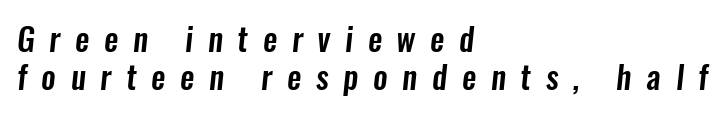
{"serif": "no", "width": "condensed", "stroke_contrast": "low", "x_height": "medium", "monospaced": "no", "underline": "no", "align": "left", "line_spacing_ratio": 1.18, "letter_spacing": "wide", "letter_spacing_em": 0.46, "glyph_px": 32}
